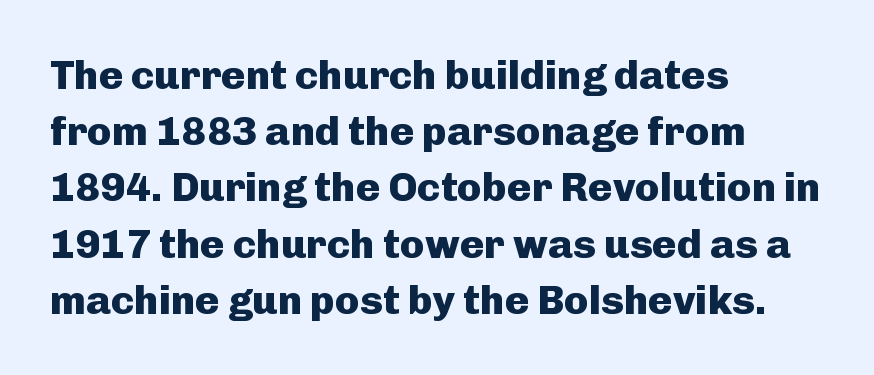
Q: Is the text bold? A: Yes.
Q: Is the text italic (slanted)? A: No, it is upright.
Q: Is the typeface a serif or a sans-serif typeface? A: Sans-serif.
Q: Is the text underlined? A: No.
Q: How is the paragraph aligned? A: Left-aligned.
Q: Is the spacing between letters normal or unusually wide? A: Normal.
Q: Is the spacing between lines tight, normal or loose? A: Normal.
Q: Width (condensed, normal, or wide)? A: Normal.
Q: Stroke contrast? A: Low.
Q: x-height? A: Medium.
Q: Monospaced? A: No.
